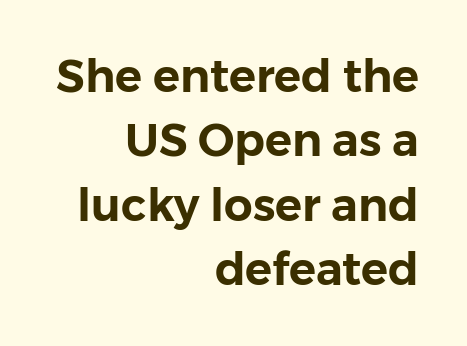
The specimen omits any rule beneath the text block's lines. Notice how descenders clear the ascenders below comfortably — that's standard leading. The type is set solid horizontally, with unmodified tracking. Typeset ragged left — the right edge is the straight one. Does the lettering tilt? It doesn't — this is upright.
